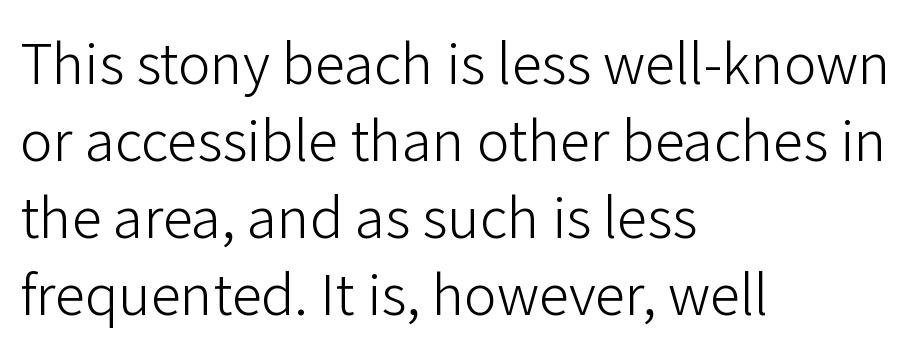
Q: Is the text bold? A: No.
Q: Is the text italic (slanted)? A: No, it is upright.
Q: Is the typeface a serif or a sans-serif typeface? A: Sans-serif.
Q: Is the text underlined? A: No.
Q: How is the paragraph aligned? A: Left-aligned.
Q: Is the spacing between letters normal or unusually wide? A: Normal.
Q: Is the spacing between lines tight, normal or loose? A: Normal.
Q: Width (condensed, normal, or wide)? A: Normal.
Q: Stroke contrast? A: Low.
Q: x-height? A: Medium.
Q: Monospaced? A: No.
